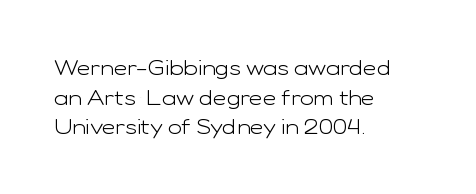
The image shows 21 px text type, upright; set left-aligned, normal line spacing (1.41x), normal letter spacing, not underlined.
